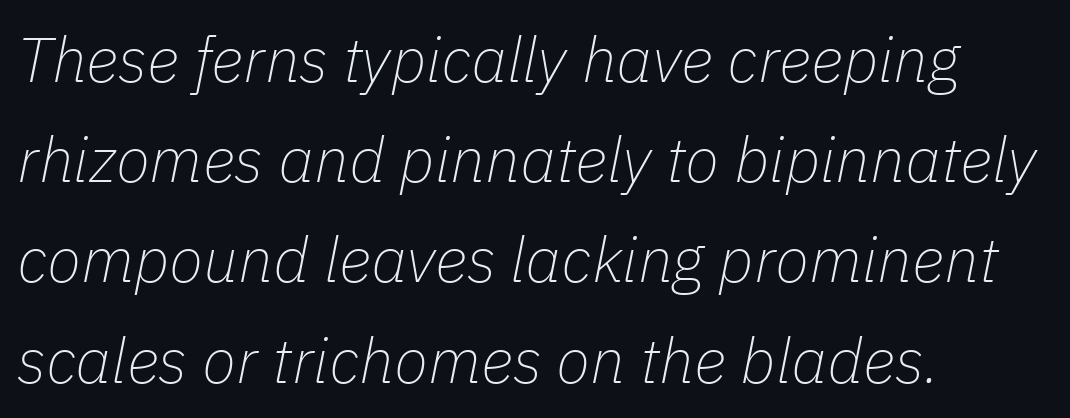
The image shows 63 px thin type, italic (leaning right); set left-aligned, normal line spacing (1.59x), normal letter spacing, not underlined; low stroke contrast and a medium x-height.
